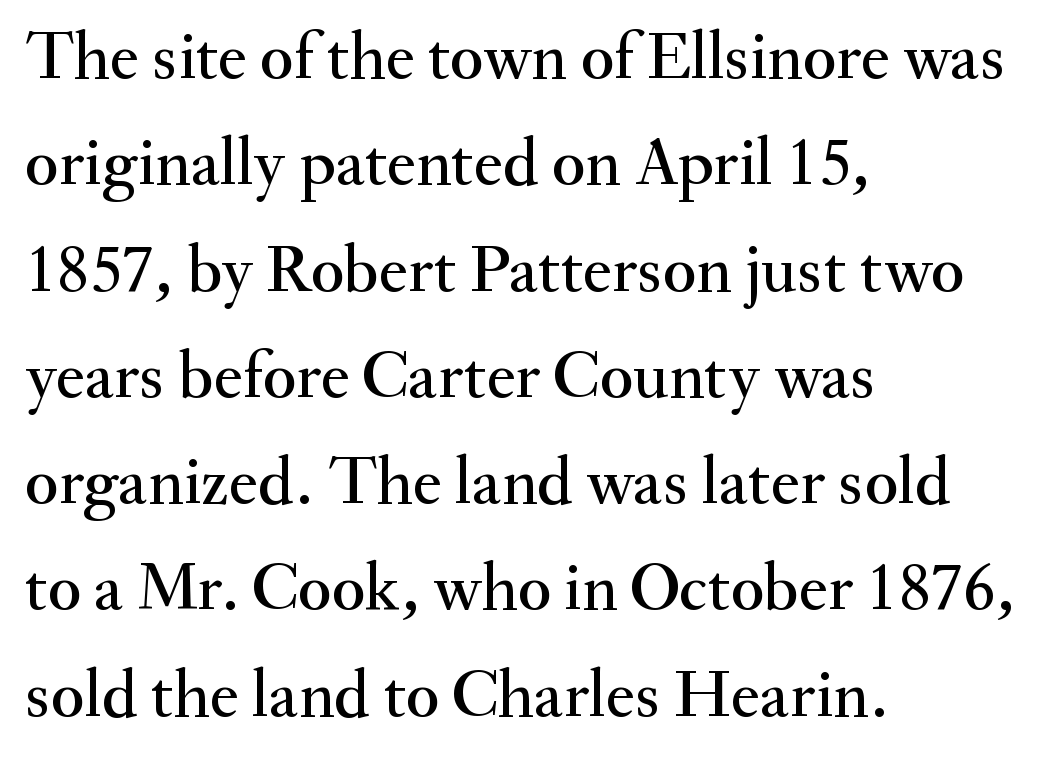
Descenders are the only things crossing below the line. Proportional: the letters do not fall into vertical columns. The rag falls on the right side of this text block. Evenly set lines give the paragraph a standard silhouette. Characters follow at the spacing the type designer built in.
